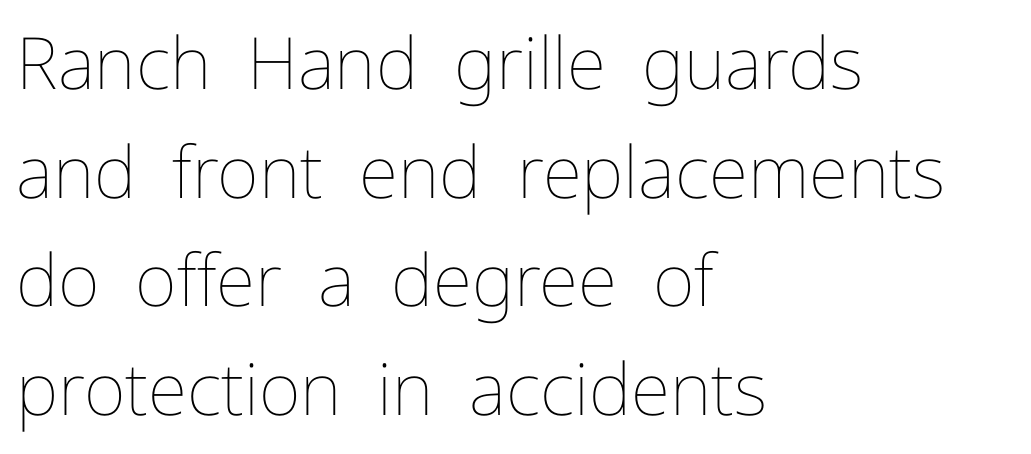
{"italic": "no", "bold": "no", "weight": "thin", "width": "normal", "stroke_contrast": "low", "x_height": "medium", "monospaced": "no", "underline": "no", "align": "left", "line_spacing": "normal", "line_spacing_ratio": 1.51, "letter_spacing": "normal", "letter_spacing_em": 0.0, "glyph_px": 72}
